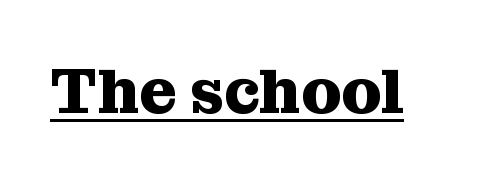
Rendered with straight, roman letterforms. In designer terms, the underline attribute is active on this setting. The face used here is proportionally spaced, like ordinary book or web type. Small tapered or slab feet sit at the stroke ends, so this counts as serif.
